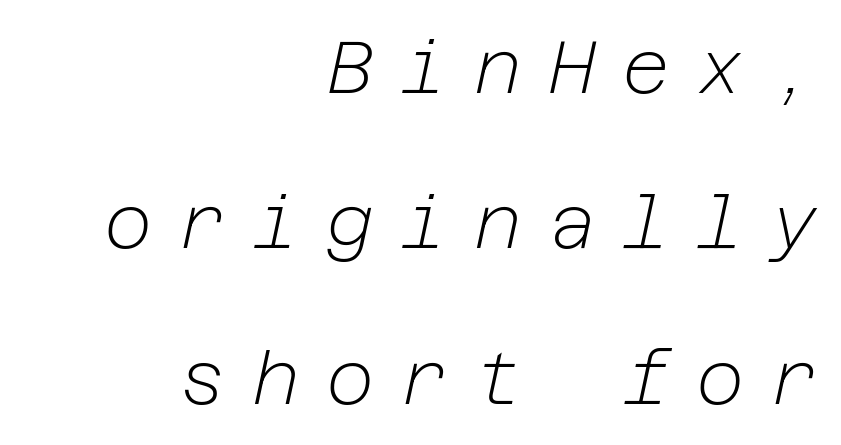
Q: Is the text bold? A: No.
Q: Is the text italic (slanted)? A: Yes, it leans right by about 12 degrees.
Q: Is the text underlined? A: No.
Q: How is the paragraph aligned? A: Right-aligned.
Q: Is the spacing between letters normal or unusually wide? A: Unusually wide.
Q: Is the spacing between lines tight, normal or loose? A: Loose.
Q: Width (condensed, normal, or wide)? A: Normal.
Q: Stroke contrast? A: Low.
Q: x-height? A: Medium.
